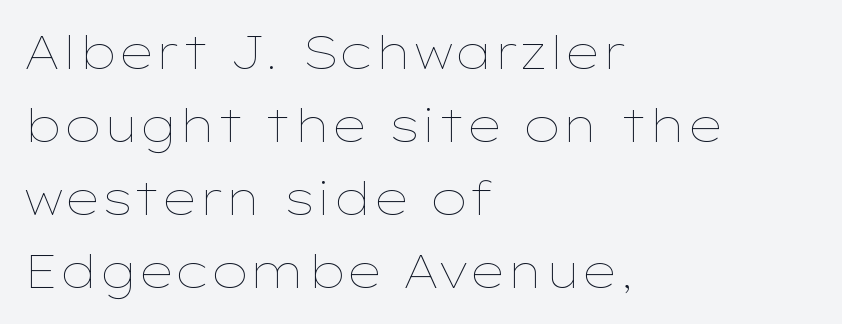
{"italic": "no", "bold": "no", "weight": "thin", "width": "wide", "stroke_contrast": "low", "x_height": "medium", "monospaced": "no", "underline": "no", "align": "left", "line_spacing": "normal", "line_spacing_ratio": 1.59, "letter_spacing": "normal", "letter_spacing_em": 0.0, "glyph_px": 46}
